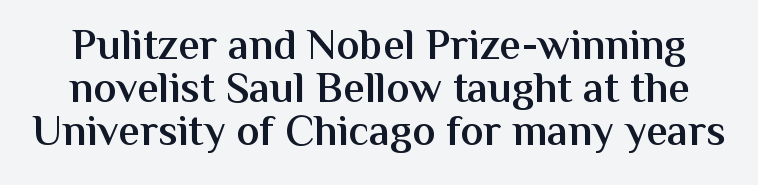
Q: Is the text bold? A: Semi-bold.
Q: Is the text italic (slanted)? A: No, it is upright.
Q: Is the typeface a serif or a sans-serif typeface? A: Sans-serif.
Q: Is the text underlined? A: No.
Q: Is the spacing between letters normal or unusually wide? A: Normal.
Q: Is the spacing between lines tight, normal or loose? A: Tight.
Q: Width (condensed, normal, or wide)? A: Normal.
Q: Stroke contrast? A: Medium.
Q: x-height? A: Medium.
Q: Monospaced? A: No.
